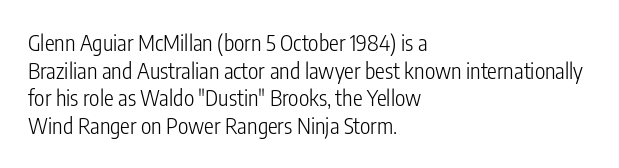
The image shows 22 px text type, upright; set left-aligned, normal line spacing (1.26x), normal letter spacing, not underlined.
